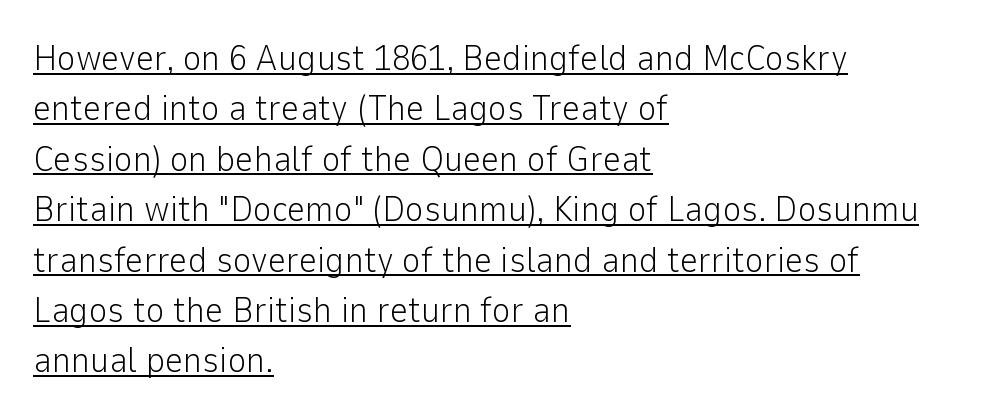
The image shows 36 px light sans-serif type, upright; set left-aligned, normal line spacing (1.4x), normal letter spacing, underlined; low stroke contrast and a medium x-height.
